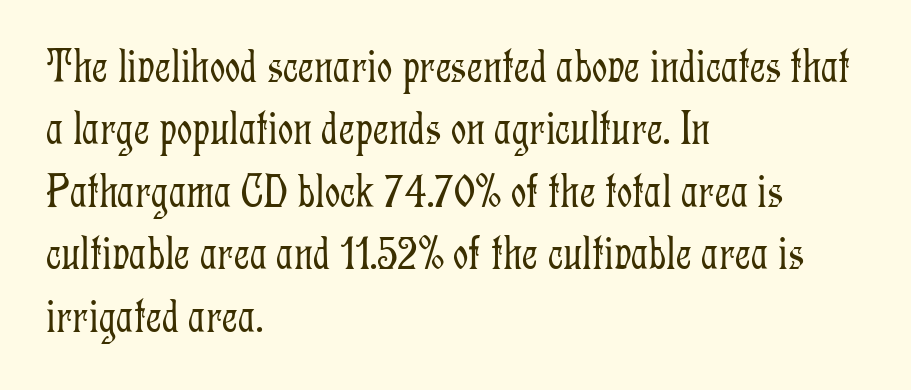
Ordinary non-slanted type is in use. Proportional: the letters do not fall into vertical columns. Check under the words: just untouched page. Weight: in the light-to-regular range.
